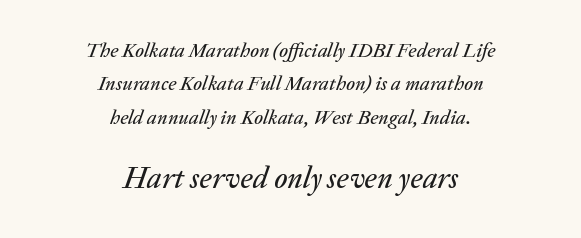
Q: Is the text italic (slanted)? A: Yes, it leans right by about 20 degrees.
Q: Is the text underlined? A: No.
Q: How is the paragraph aligned? A: Centered.
Q: Is the spacing between letters normal or unusually wide? A: Normal.
Q: Is the spacing between lines tight, normal or loose? A: Normal.
Q: Which block of text is set in a larger size, the first (top) or the second (bottom)? A: The second (bottom) one.
Q: Width (condensed, normal, or wide)? A: Normal.
Q: Stroke contrast? A: Low.
Q: x-height? A: Medium.
Q: Monospaced? A: No.
